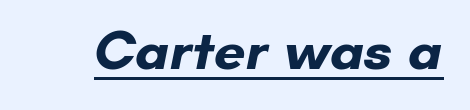
The image shows 56 px bold sans-serif type; set normal letter spacing, underlined; low stroke contrast and a small x-height.
